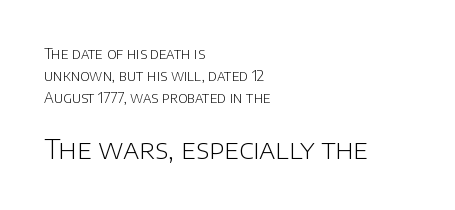
{"italic": "no", "bold": "no", "underline": "no", "align": "left", "line_spacing": "normal", "line_spacing_ratio": 1.56, "letter_spacing": "normal", "letter_spacing_em": 0.0, "larger_block": "second", "size_ratio": 1.93, "glyph_px": 27}
